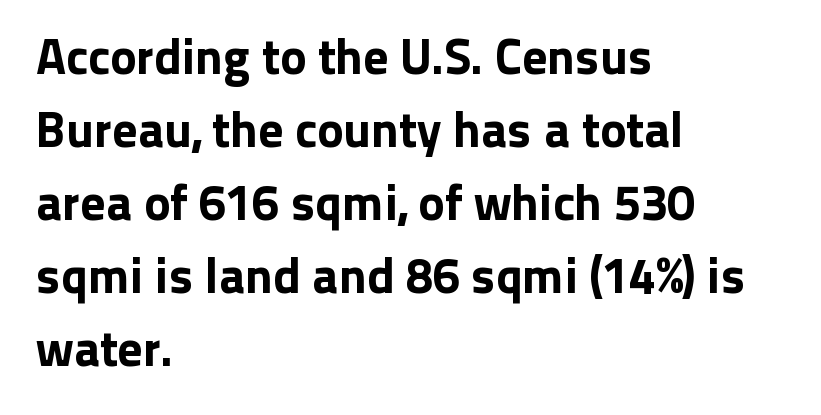
{"serif": "no", "italic": "no", "width": "normal", "stroke_contrast": "low", "x_height": "medium", "monospaced": "no", "underline": "no", "align": "left", "line_spacing": "normal", "line_spacing_ratio": 1.46, "letter_spacing": "normal", "letter_spacing_em": 0.0, "glyph_px": 50}
